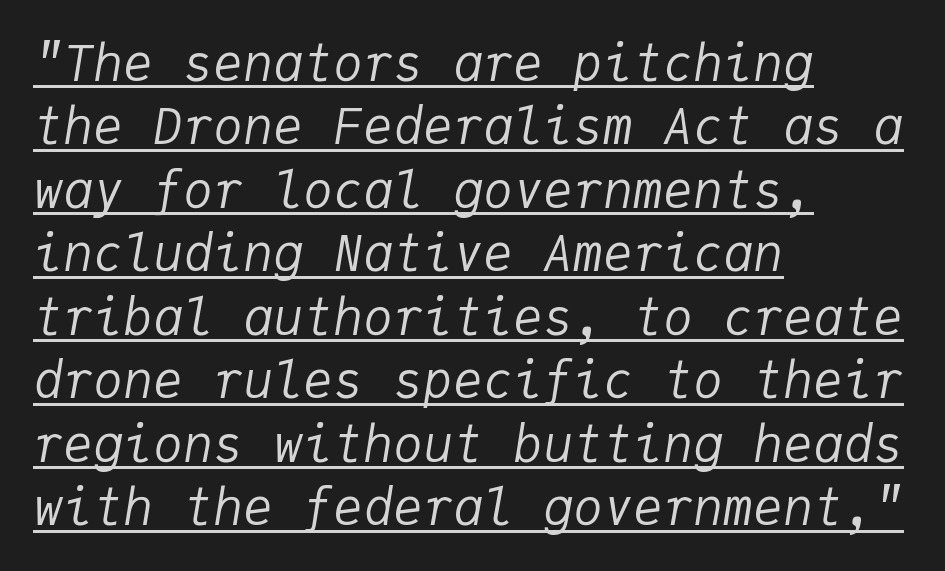
Unbolded letterforms with no extra heft. Beneath each row of characters lies a ruled line. Each word holds together tightly as a unit, with standard inter-letter gaps. The lettering tilts uniformly, giving the passage an italic look. Note the uniform advance width — an 'i' takes as much space as an 'm'. If you drew a ruler down the left edge, every line would touch it.
